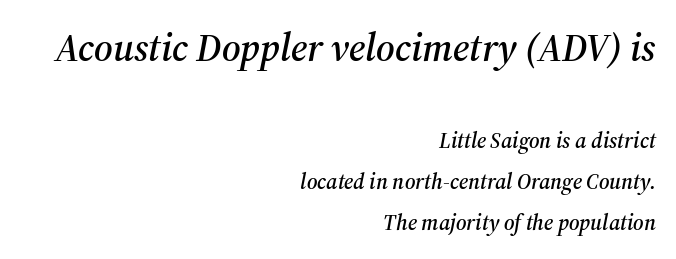
Q: Is the text italic (slanted)? A: Yes, it leans right by about 12 degrees.
Q: Is the typeface a serif or a sans-serif typeface? A: Serif.
Q: Is the text underlined? A: No.
Q: How is the paragraph aligned? A: Right-aligned.
Q: Is the spacing between letters normal or unusually wide? A: Normal.
Q: Which block of text is set in a larger size, the first (top) or the second (bottom)? A: The first (top) one.
Q: Width (condensed, normal, or wide)? A: Normal.
Q: Stroke contrast? A: Medium.
Q: x-height? A: Medium.
Q: Monospaced? A: No.
